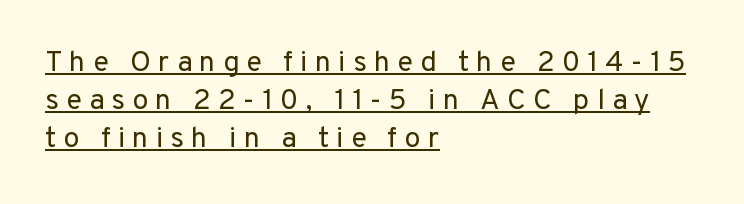
Q: Is the text bold? A: No.
Q: Is the text italic (slanted)? A: No, it is upright.
Q: Is the typeface a serif or a sans-serif typeface? A: Sans-serif.
Q: Is the text underlined? A: Yes.
Q: How is the paragraph aligned? A: Left-aligned.
Q: Is the spacing between letters normal or unusually wide? A: Unusually wide.
Q: Is the spacing between lines tight, normal or loose? A: Normal.
Q: Width (condensed, normal, or wide)? A: Normal.
Q: Stroke contrast? A: Low.
Q: x-height? A: Medium.
Q: Monospaced? A: No.
